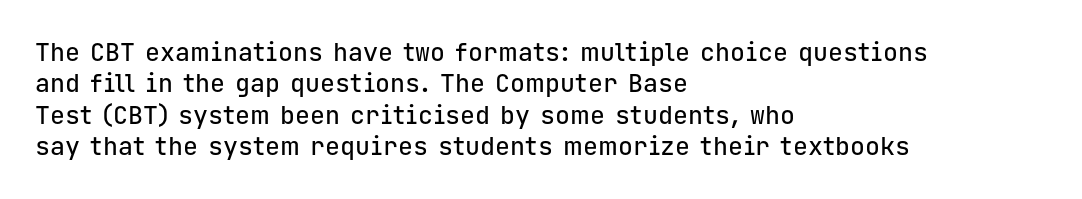
Q: Is the text italic (slanted)? A: No, it is upright.
Q: Is the text underlined? A: No.
Q: How is the paragraph aligned? A: Left-aligned.
Q: Is the spacing between letters normal or unusually wide? A: Normal.
Q: Is the spacing between lines tight, normal or loose? A: Normal.
